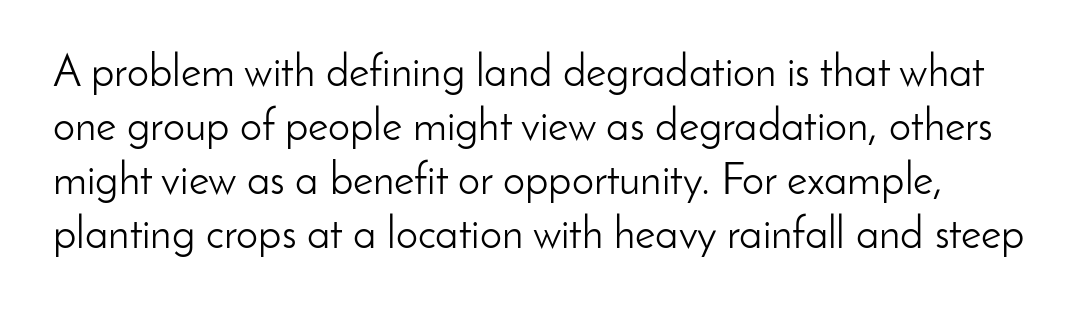
The image shows 44 px light sans-serif type, upright; set line spacing 1.23x, normal letter spacing, not underlined; low stroke contrast and a small x-height.
